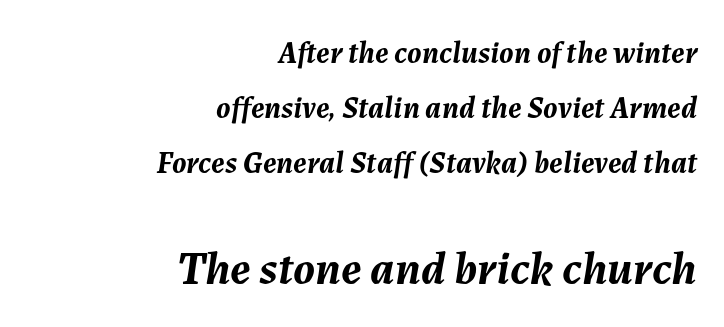
The image shows 47 px semibold type, italic (leaning right); set right-aligned, line spacing 1.78x, normal letter spacing, not underlined; the second (bottom) block is 1.52x larger; medium stroke contrast and a medium x-height.
